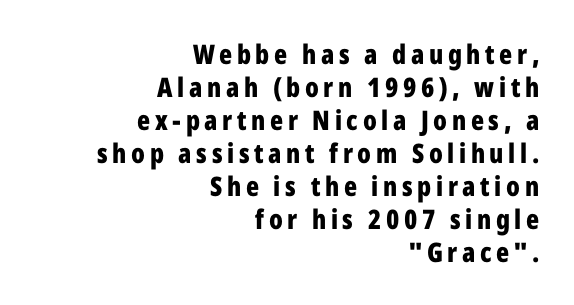
The image shows 27 px bold type, upright; set right-aligned, line spacing 1.22x, not underlined.
